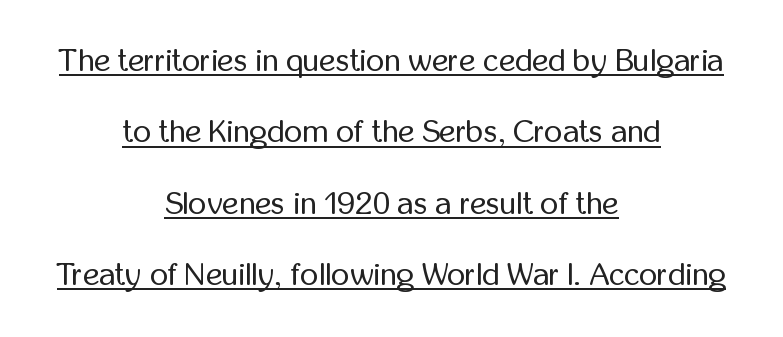
{"serif": "no", "italic": "no", "bold": "no", "weight": "regular", "width": "condensed", "stroke_contrast": "low", "x_height": "medium", "monospaced": "no", "underline": "yes", "align": "center", "line_spacing": "loose", "line_spacing_ratio": 2.23, "letter_spacing": "normal", "letter_spacing_em": 0.0, "glyph_px": 32}
